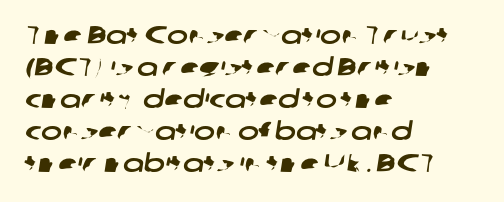
The image shows 25 px text type; set left-aligned, normal line spacing (1.28x), normal letter spacing, not underlined.
